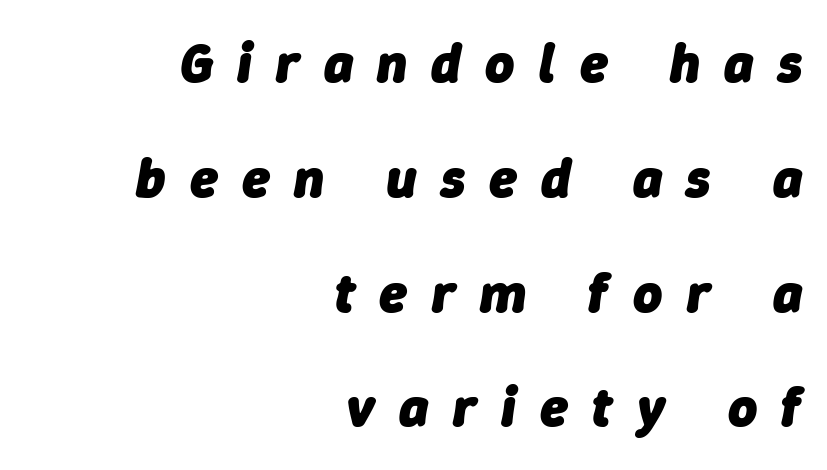
{"italic": "yes", "lean": "right", "slant_degrees": 9, "bold": "yes", "weight": "heavy", "width": "normal", "stroke_contrast": "low", "x_height": "medium", "monospaced": "no", "underline": "no", "align": "right", "line_spacing": "loose", "line_spacing_ratio": 2.05, "letter_spacing": "wide", "letter_spacing_em": 0.43, "glyph_px": 56}
